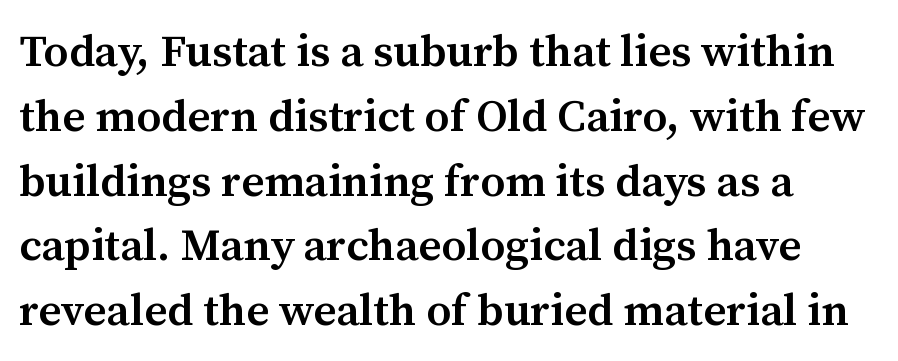
Look at the bottom of the vertical strokes: they flare into serifs here. Posture: vertical. Each glyph is drawn with semibold strokes, heavier than normal yet not fully bold. Think of a printed novel: that variable character pitch is what you see here.
